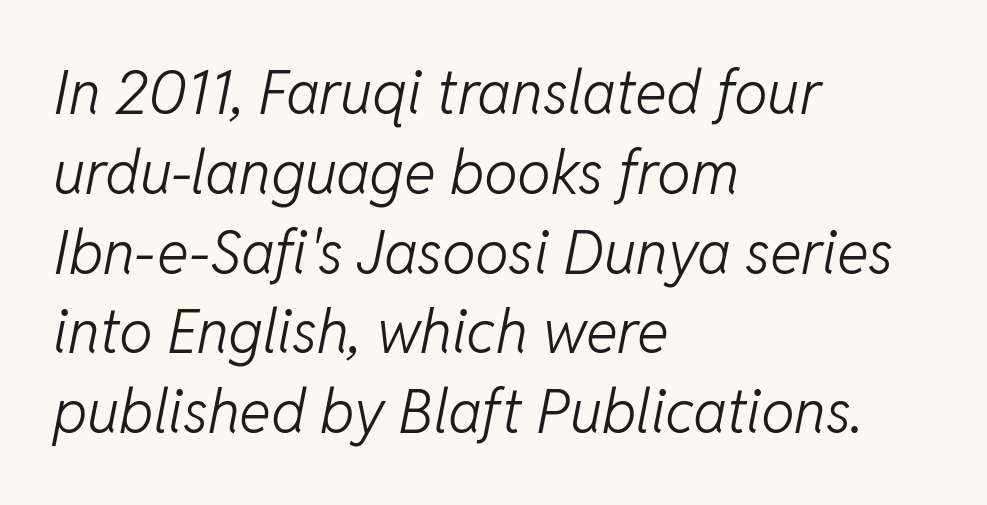
The image shows 60 px light type, italic (leaning right); set left-aligned, normal line spacing (1.33x), normal letter spacing, not underlined; low stroke contrast and a medium x-height.
